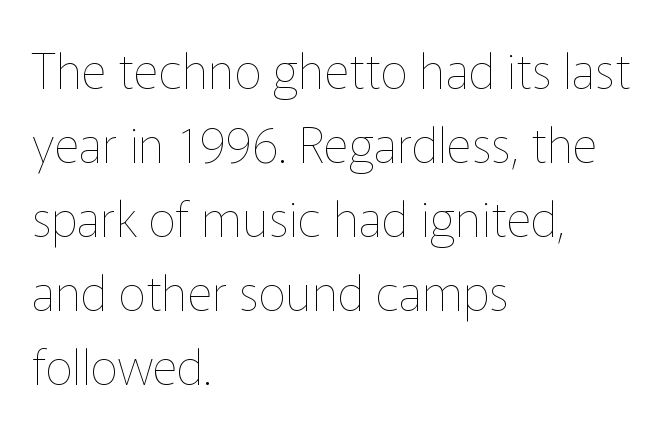
This is roman type, the default non-slanted kind. The typeface has the unassuming heft of standard copy or less. Honestly, the row spacing looks completely unremarkable. Where is the straight margin? On the left. Descender tails drop into unmarked territory.
